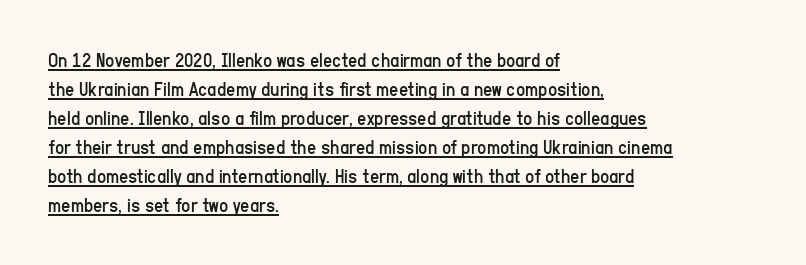
Q: Is the text bold? A: No.
Q: Is the text italic (slanted)? A: No, it is upright.
Q: Is the text underlined? A: Yes.
Q: How is the paragraph aligned? A: Left-aligned.
Q: Is the spacing between letters normal or unusually wide? A: Normal.
Q: Is the spacing between lines tight, normal or loose? A: Normal.
